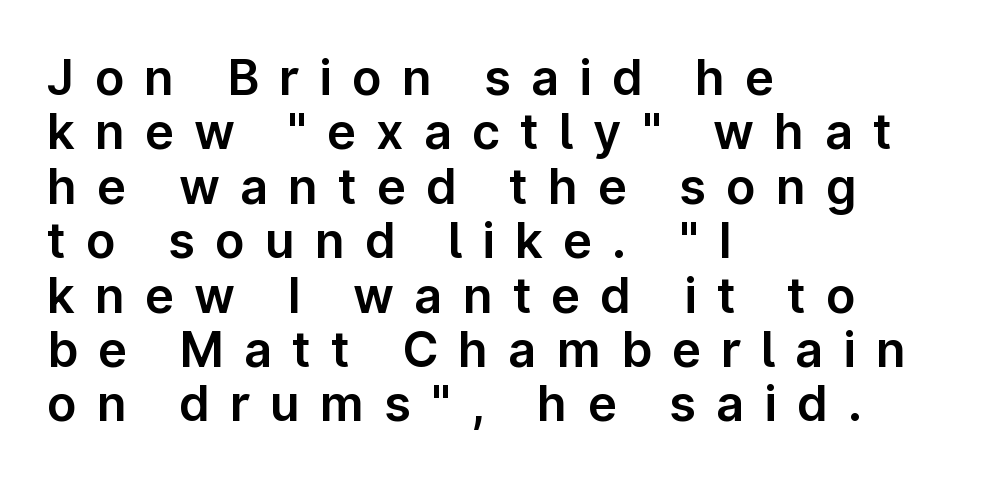
Q: Is the text italic (slanted)? A: No, it is upright.
Q: Is the typeface a serif or a sans-serif typeface? A: Sans-serif.
Q: Is the text underlined? A: No.
Q: How is the paragraph aligned? A: Left-aligned.
Q: Is the spacing between letters normal or unusually wide? A: Unusually wide.
Q: Is the spacing between lines tight, normal or loose? A: Tight.
Q: Width (condensed, normal, or wide)? A: Normal.
Q: Stroke contrast? A: Low.
Q: x-height? A: Medium.
Q: Monospaced? A: No.
